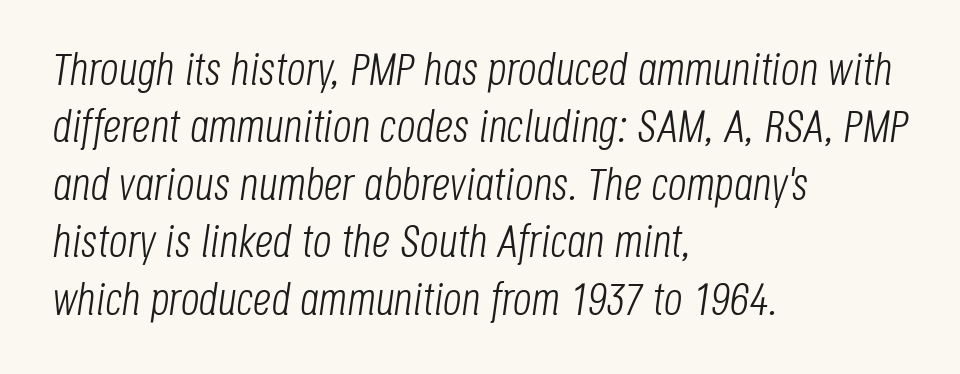
Q: Is the text bold? A: No.
Q: Is the text italic (slanted)? A: Yes, it leans right by about 8 degrees.
Q: Is the text underlined? A: No.
Q: How is the paragraph aligned? A: Left-aligned.
Q: Is the spacing between letters normal or unusually wide? A: Normal.
Q: Is the spacing between lines tight, normal or loose? A: Normal.
Q: Width (condensed, normal, or wide)? A: Condensed.
Q: Stroke contrast? A: Low.
Q: x-height? A: Large.
Q: Monospaced? A: No.
